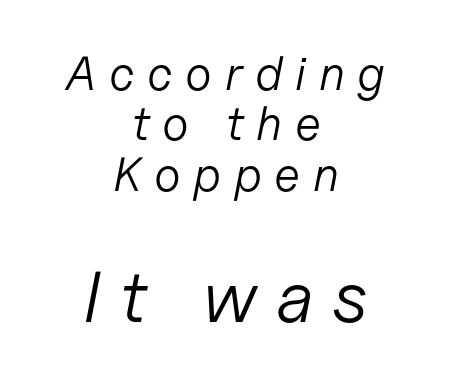
The weight would be labelled regular, book, light, or lighter still. Is there much room between lines? No — they nearly touch. Caption: expanded tracking, letters set apart. Looks like regular typesetting: each glyph gets only the width it needs. Of the two passages, the one underneath uses the larger point size.
